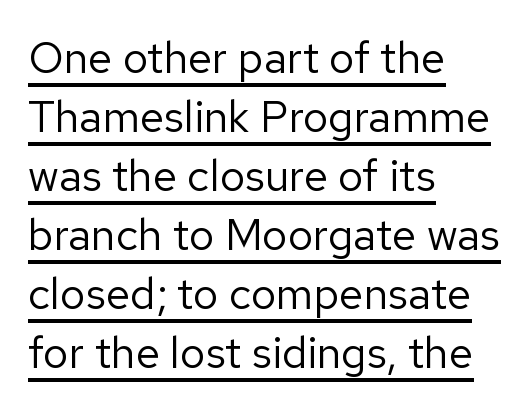
These lines are rendered in a variable-pitch font. Weight: not bold — regular or lighter. Does the copy run flush right? No — it runs flush left. Compared with undecorated copy, this sample adds a rule below the words.
